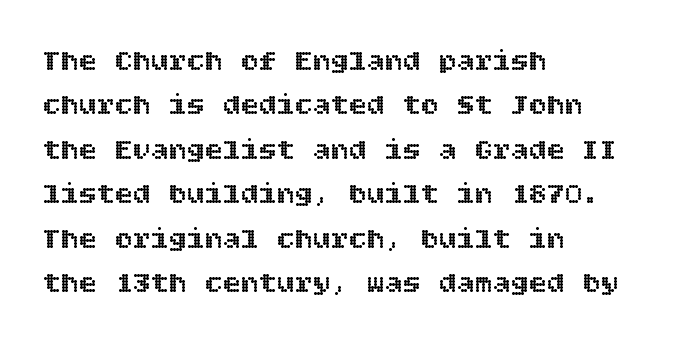
Q: Is the text italic (slanted)? A: No, it is upright.
Q: Is the text underlined? A: No.
Q: How is the paragraph aligned? A: Left-aligned.
Q: Is the spacing between letters normal or unusually wide? A: Normal.
Q: Is the spacing between lines tight, normal or loose? A: Normal.
Q: Width (condensed, normal, or wide)? A: Normal.
Q: x-height? A: Large.
